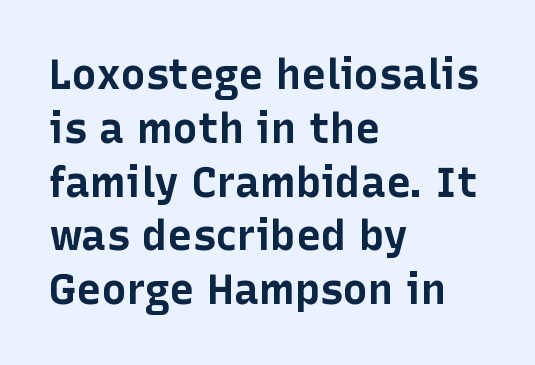
The image shows 42 px bold sans-serif type, upright; set left-aligned, normal line spacing (1.28x), normal letter spacing, not underlined; low stroke contrast and a medium x-height.
